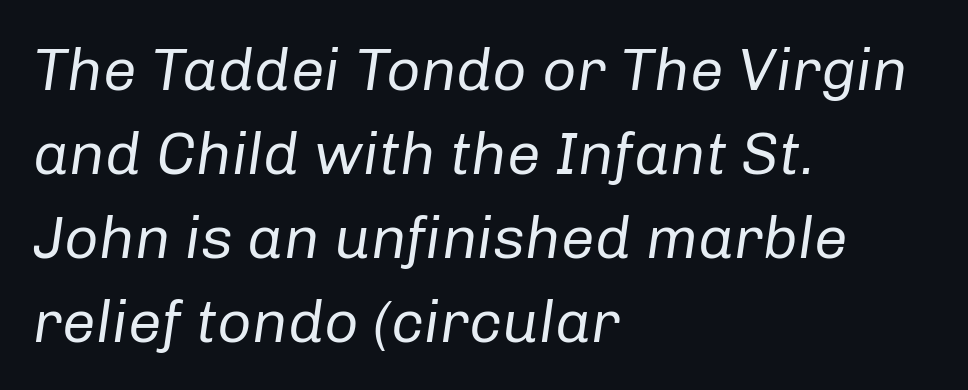
{"italic": "yes", "lean": "right", "slant_degrees": 8, "bold": "no", "weight": "regular", "width": "normal", "stroke_contrast": "low", "x_height": "medium", "monospaced": "no", "underline": "no", "align": "left", "line_spacing": "normal", "line_spacing_ratio": 1.4, "letter_spacing": "normal", "letter_spacing_em": 0.0, "glyph_px": 60}
